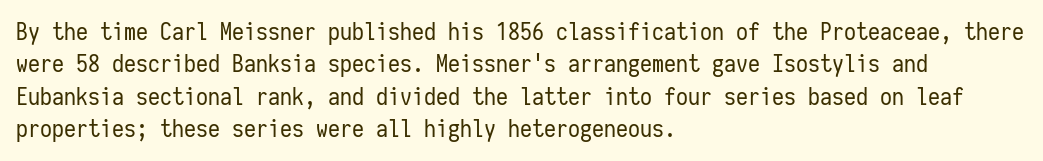
The typesetter chose a ragged-right arrangement here. In terms of letterspacing, this is plain default setting. Descenders hang freely into open space. A typesetter would call this leading conventional body-copy spacing. Stems and bowls with no extra thickness — not bold.
